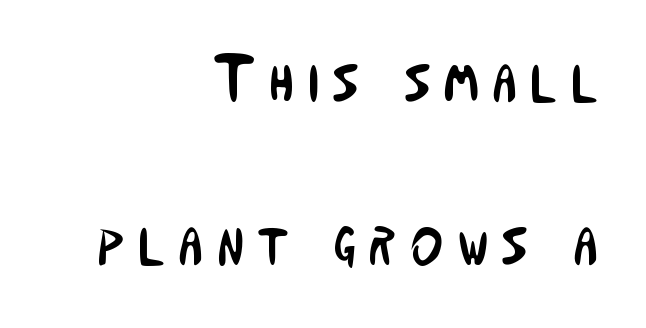
Q: Is the text bold? A: No.
Q: Is the text italic (slanted)? A: No, it is upright.
Q: Is the typeface a serif or a sans-serif typeface? A: Sans-serif.
Q: Is the text underlined? A: No.
Q: How is the paragraph aligned? A: Right-aligned.
Q: Is the spacing between letters normal or unusually wide? A: Unusually wide.
Q: Is the spacing between lines tight, normal or loose? A: Loose.
Q: Width (condensed, normal, or wide)? A: Condensed.
Q: Stroke contrast? A: Low.
Q: x-height? A: Medium.
Q: Monospaced? A: No.
